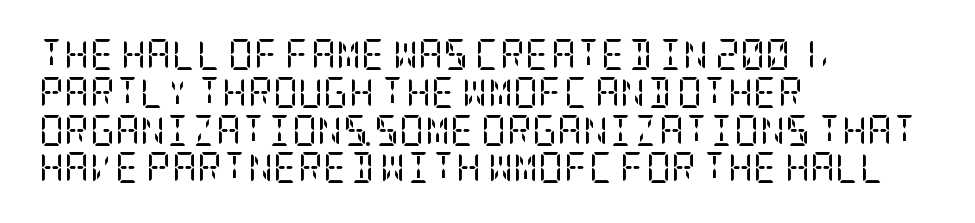
Q: Is the text bold? A: No.
Q: Is the text italic (slanted)? A: No, it is upright.
Q: Is the typeface a serif or a sans-serif typeface? A: Serif.
Q: Is the text underlined? A: No.
Q: How is the paragraph aligned? A: Left-aligned.
Q: Is the spacing between letters normal or unusually wide? A: Normal.
Q: Width (condensed, normal, or wide)? A: Condensed.
Q: Stroke contrast? A: Low.
Q: x-height? A: Large.
